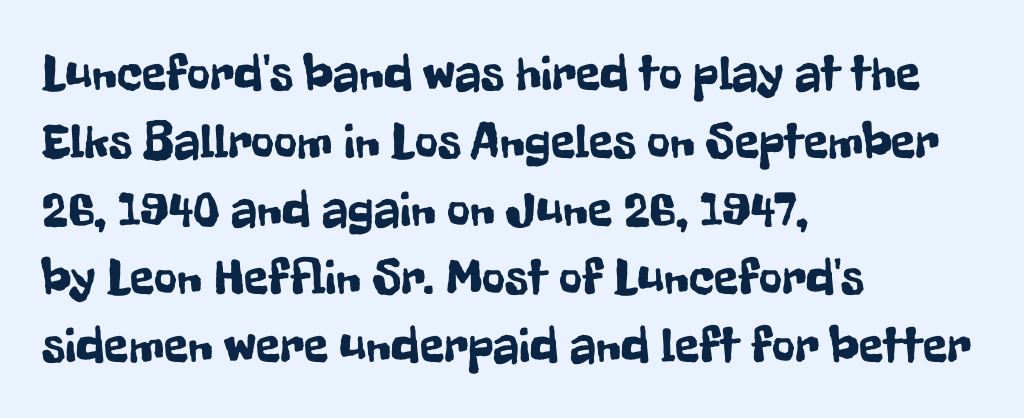
Q: Is the text italic (slanted)? A: No, it is upright.
Q: Is the typeface a serif or a sans-serif typeface? A: Sans-serif.
Q: Is the text underlined? A: No.
Q: How is the paragraph aligned? A: Left-aligned.
Q: Is the spacing between letters normal or unusually wide? A: Normal.
Q: Is the spacing between lines tight, normal or loose? A: Normal.
Q: Width (condensed, normal, or wide)? A: Condensed.
Q: Stroke contrast? A: Low.
Q: x-height? A: Medium.
Q: Monospaced? A: No.
